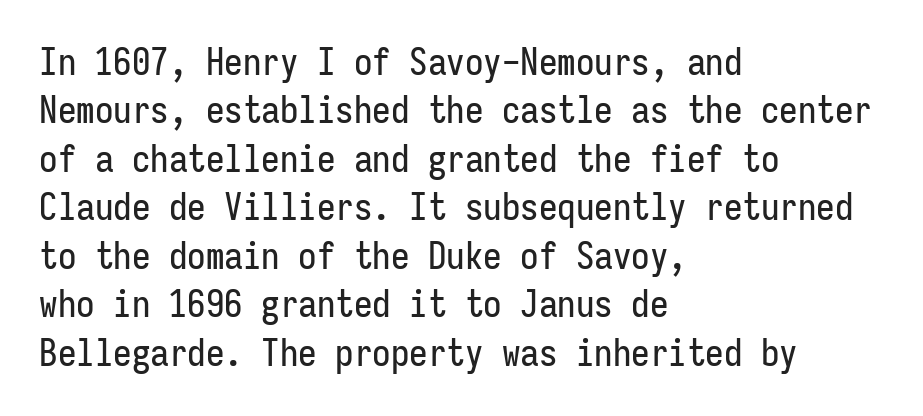
The image shows 37 px condensed sans-serif type, upright, monospaced; set left-aligned, normal line spacing (1.31x), normal letter spacing, not underlined; low stroke contrast and a medium x-height.
